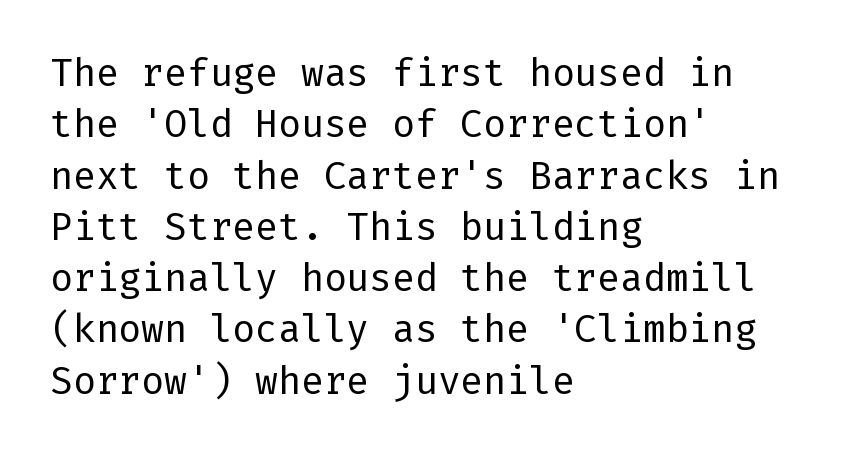
Q: Is the text bold? A: No.
Q: Is the text italic (slanted)? A: No, it is upright.
Q: Is the typeface a serif or a sans-serif typeface? A: Sans-serif.
Q: Is the text underlined? A: No.
Q: How is the paragraph aligned? A: Left-aligned.
Q: Is the spacing between letters normal or unusually wide? A: Normal.
Q: Is the spacing between lines tight, normal or loose? A: Normal.
Q: Width (condensed, normal, or wide)? A: Normal.
Q: Stroke contrast? A: Low.
Q: x-height? A: Medium.
